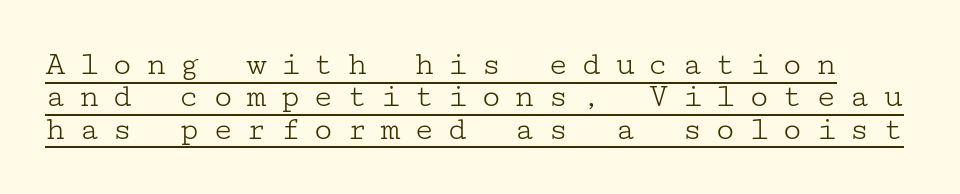
The typeface chosen for these lines features serifs. Designer's note — italics off, roman on. The weight tops out at a normal text grade. The rendered words wear a rule along their underside. Display-style spreading of the glyphs; the letterfit is very open.
